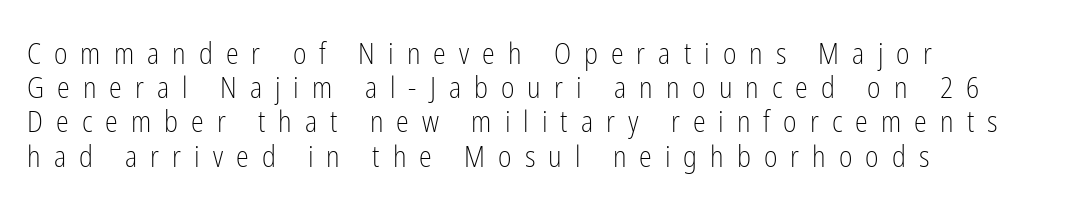
Caption: expanded tracking, letters set apart. Examine the stroke ends and you'll find no serifs. The area under the type is left untouched. Characters remain perfectly vertical along every line. Think of a printed novel: that variable character pitch is what you see here.
